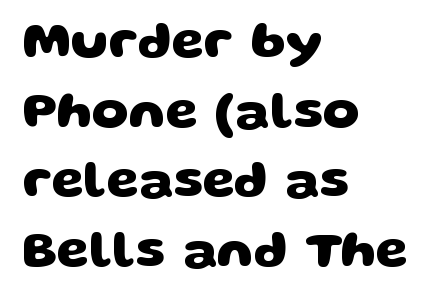
{"serif": "no", "bold": "yes", "weight": "heavy", "width": "wide", "stroke_contrast": "low", "x_height": "large", "monospaced": "no", "underline": "no", "align": "left", "line_spacing": "normal", "line_spacing_ratio": 1.34, "letter_spacing": "normal", "letter_spacing_em": 0.0, "glyph_px": 52}
